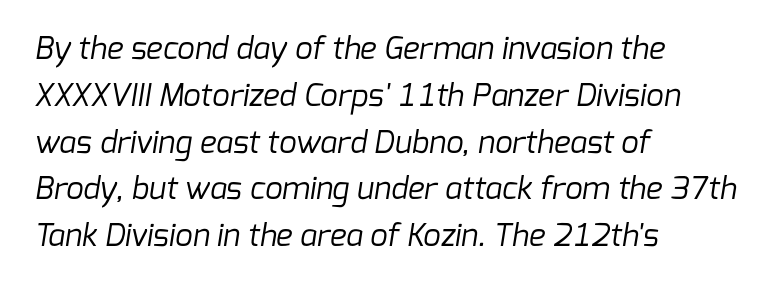
{"serif": "no", "bold": "no", "weight": "regular", "width": "normal", "stroke_contrast": "low", "x_height": "medium", "monospaced": "no", "underline": "no", "align": "left", "line_spacing": "normal", "line_spacing_ratio": 1.51, "letter_spacing": "normal", "letter_spacing_em": 0.0, "glyph_px": 31}
